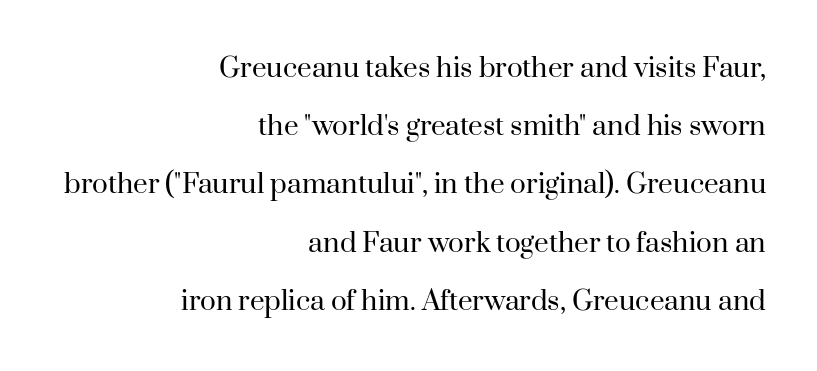
Q: Is the text bold? A: No.
Q: Is the text italic (slanted)? A: No, it is upright.
Q: Is the text underlined? A: No.
Q: How is the paragraph aligned? A: Right-aligned.
Q: Is the spacing between letters normal or unusually wide? A: Normal.
Q: Is the spacing between lines tight, normal or loose? A: Loose.
